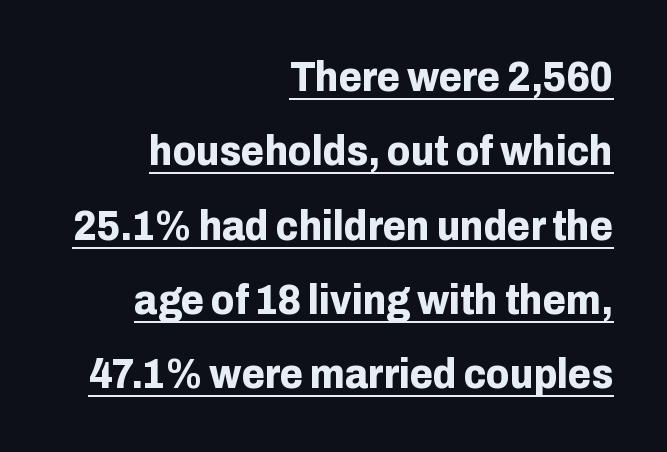
The image shows 42 px bold sans-serif type, upright; set right-aligned, line spacing 1.77x, normal letter spacing, underlined; low stroke contrast and a medium x-height.
